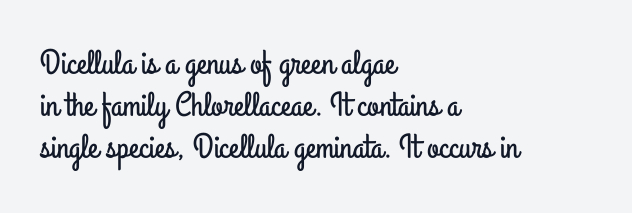
{"serif": "no", "italic": "no", "width": "condensed", "stroke_contrast": "low", "x_height": "small", "monospaced": "no", "underline": "no", "align": "left", "line_spacing_ratio": 1.24, "letter_spacing": "normal", "letter_spacing_em": 0.0, "glyph_px": 34}
